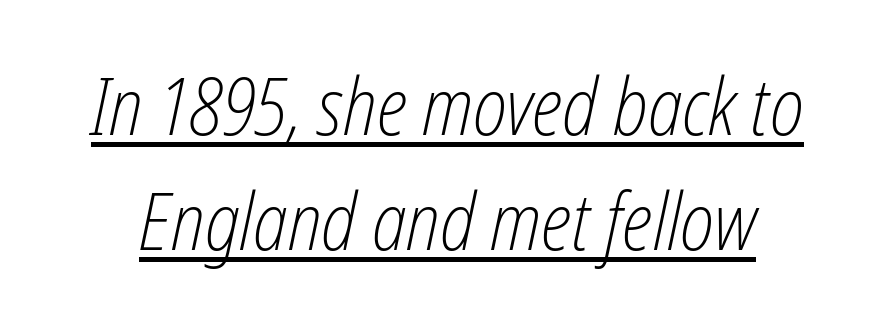
The image shows 79 px light, condensed type, italic (leaning right); set normal line spacing (1.46x), normal letter spacing, underlined; low stroke contrast and a medium x-height.
